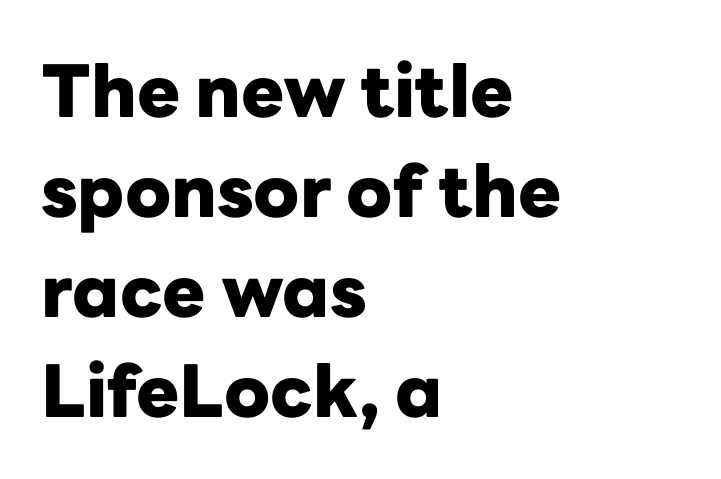
{"serif": "no", "italic": "no", "bold": "yes", "weight": "heavy", "width": "normal", "stroke_contrast": "low", "x_height": "medium", "monospaced": "no", "underline": "no", "align": "left", "line_spacing": "normal", "line_spacing_ratio": 1.39, "letter_spacing": "normal", "letter_spacing_em": 0.0, "glyph_px": 72}
